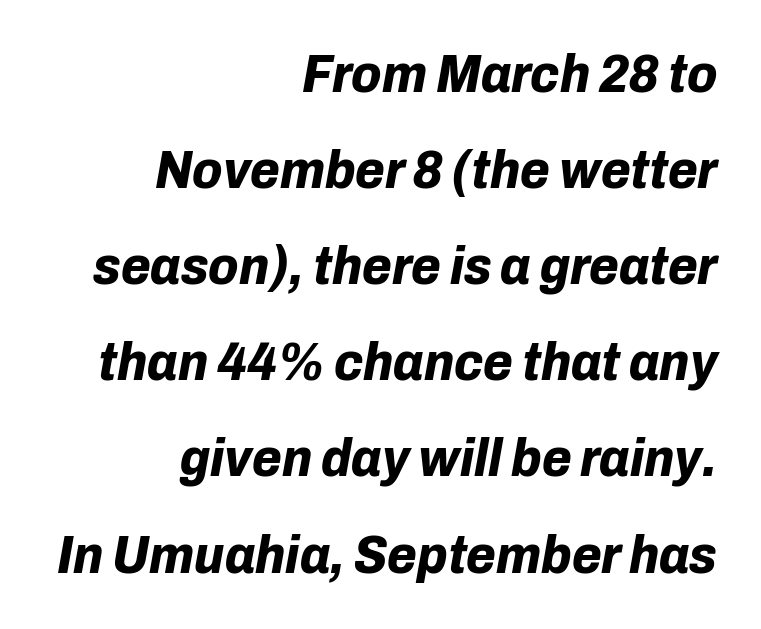
Emphasis-style slanted type is in use. Characters follow at the spacing the type designer built in. Does the weight exceed regular? Yes, all the way to bold. These lines are rendered in a variable-pitch font. Glance below the letters and you will spot only blank space.
